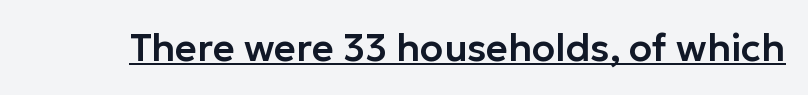
The image shows 38 px sans-serif type, upright; set normal letter spacing, underlined; low stroke contrast and a medium x-height.
